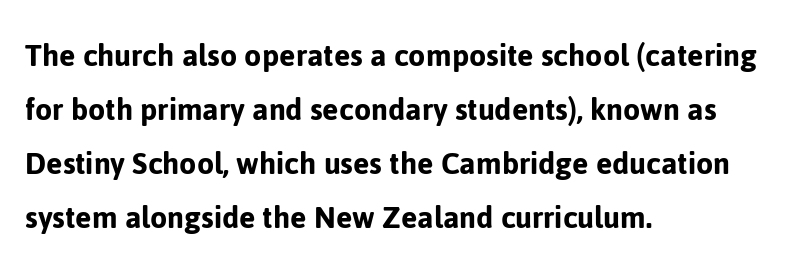
{"serif": "no", "italic": "no", "width": "normal", "stroke_contrast": "low", "x_height": "medium", "monospaced": "no", "underline": "no", "align": "left", "line_spacing": "normal", "line_spacing_ratio": 1.54, "letter_spacing": "normal", "letter_spacing_em": 0.0, "glyph_px": 35}
